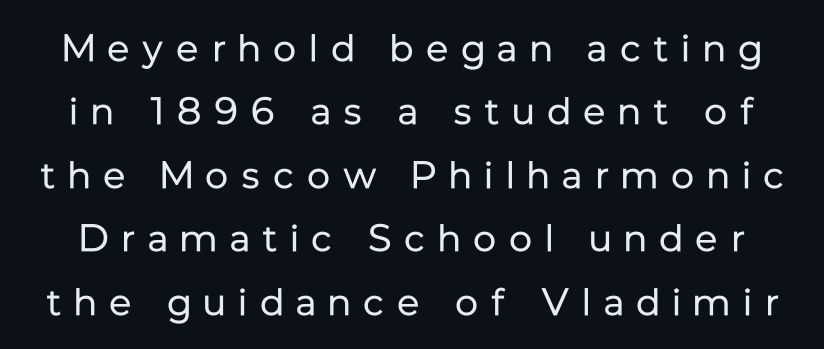
{"serif": "no", "italic": "no", "bold": "no", "weight": "regular", "width": "normal", "stroke_contrast": "low", "x_height": "medium", "monospaced": "no", "underline": "no", "line_spacing": "normal", "line_spacing_ratio": 1.67, "letter_spacing": "wide", "letter_spacing_em": 0.34, "glyph_px": 38}
